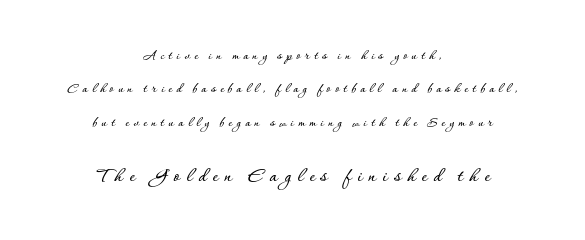
Q: Is the text italic (slanted)? A: Yes.
Q: Is the text underlined? A: No.
Q: How is the paragraph aligned? A: Centered.
Q: Is the spacing between letters normal or unusually wide? A: Unusually wide.
Q: Is the spacing between lines tight, normal or loose? A: Loose.
Q: Which block of text is set in a larger size, the first (top) or the second (bottom)? A: The second (bottom) one.
